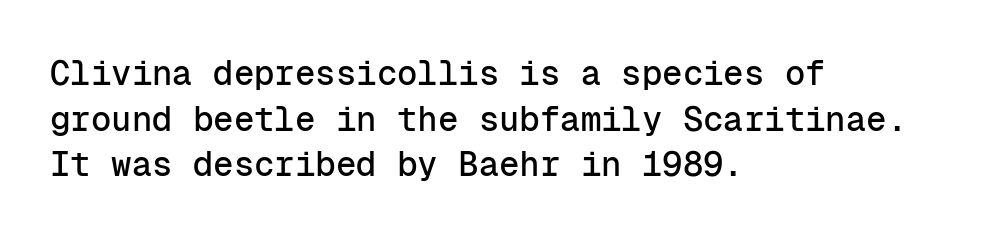
The image shows 34 px sans-serif type, upright, monospaced; set left-aligned, normal line spacing (1.34x), normal letter spacing, not underlined; low stroke contrast and a medium x-height.
